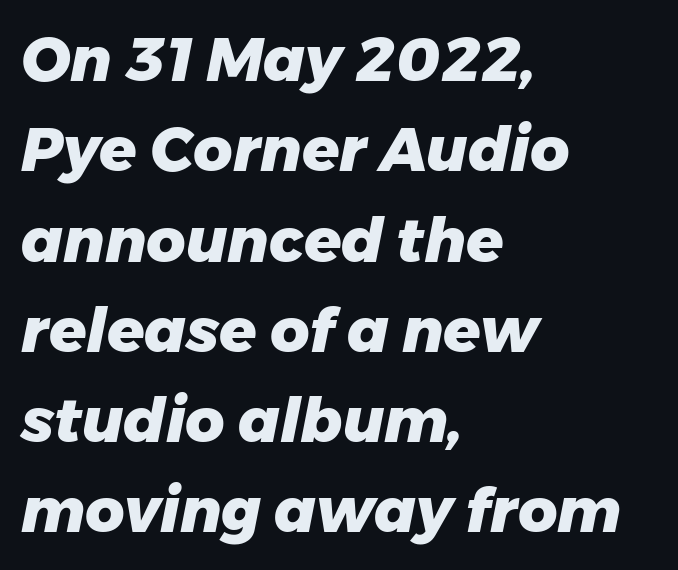
{"italic": "yes", "lean": "right", "slant_degrees": 11, "bold": "yes", "weight": "heavy", "width": "normal", "stroke_contrast": "low", "x_height": "medium", "monospaced": "no", "underline": "no", "align": "left", "line_spacing": "normal", "line_spacing_ratio": 1.48, "letter_spacing": "normal", "letter_spacing_em": 0.0, "glyph_px": 61}
